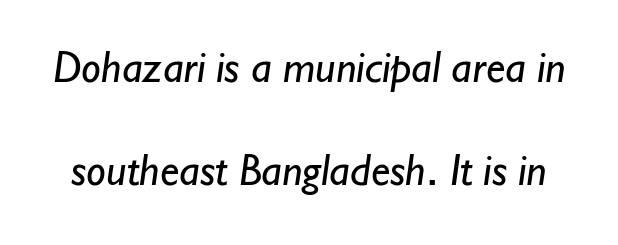
{"serif": "no", "bold": "no", "weight": "regular", "width": "normal", "stroke_contrast": "low", "x_height": "small", "monospaced": "no", "underline": "no", "line_spacing": "loose", "line_spacing_ratio": 2.33, "letter_spacing": "normal", "letter_spacing_em": 0.0, "glyph_px": 44}
